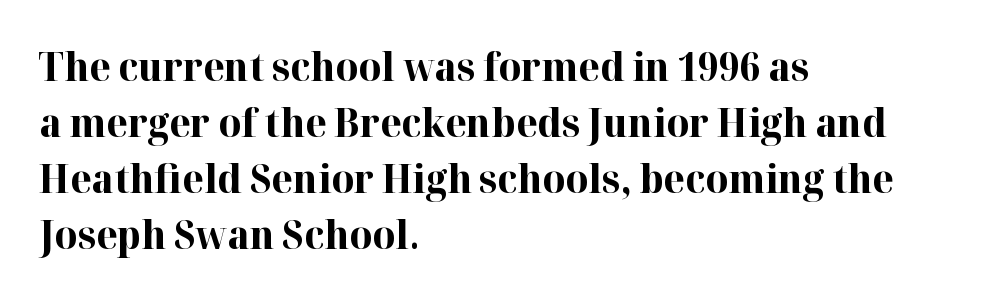
The baseline area is clear. Do the characters align in a grid? No, the font is proportional. The type family on display is of the serif kind. Rows of type keep a routine distance in the vertical direction. Line beginnings align vertically; line endings do not. Tracking here is standard; glyphs follow each other at the usual distance.
